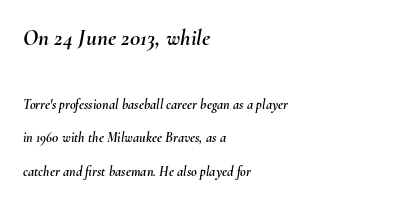
The image shows 23 px text type, italic (leaning right); set left-aligned, loose line spacing (2.38x), normal letter spacing, not underlined; the first (top) block is 1.64x larger.
